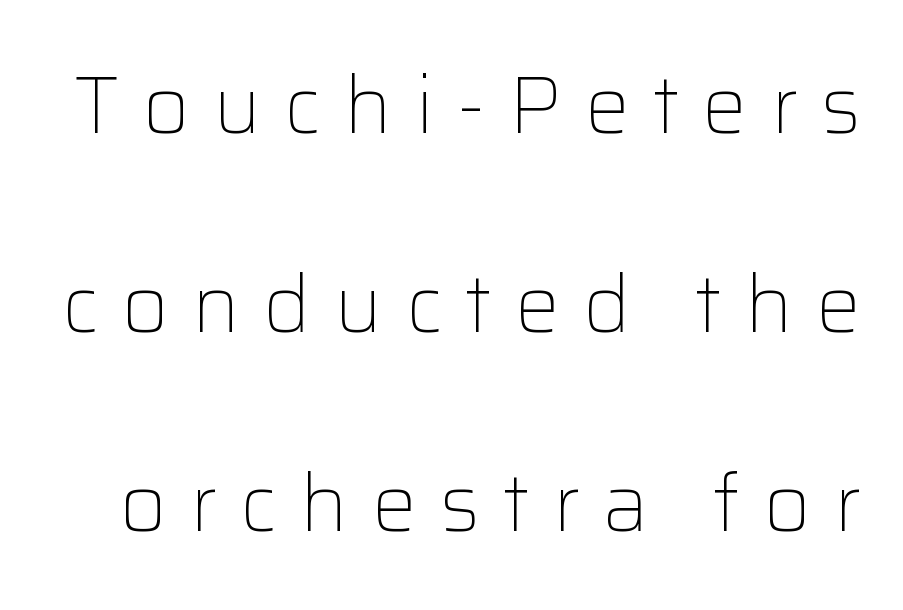
Q: Is the text bold? A: No.
Q: Is the text italic (slanted)? A: No, it is upright.
Q: Is the typeface a serif or a sans-serif typeface? A: Sans-serif.
Q: Is the text underlined? A: No.
Q: Is the spacing between letters normal or unusually wide? A: Unusually wide.
Q: Is the spacing between lines tight, normal or loose? A: Loose.
Q: Width (condensed, normal, or wide)? A: Normal.
Q: Stroke contrast? A: Low.
Q: x-height? A: Medium.
Q: Monospaced? A: No.
